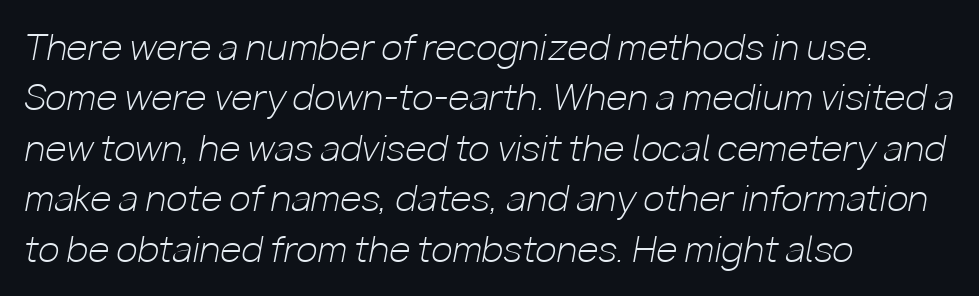
The image shows 35 px light type, italic (leaning right); set left-aligned, normal line spacing (1.44x), normal letter spacing, not underlined; low stroke contrast and a medium x-height.
